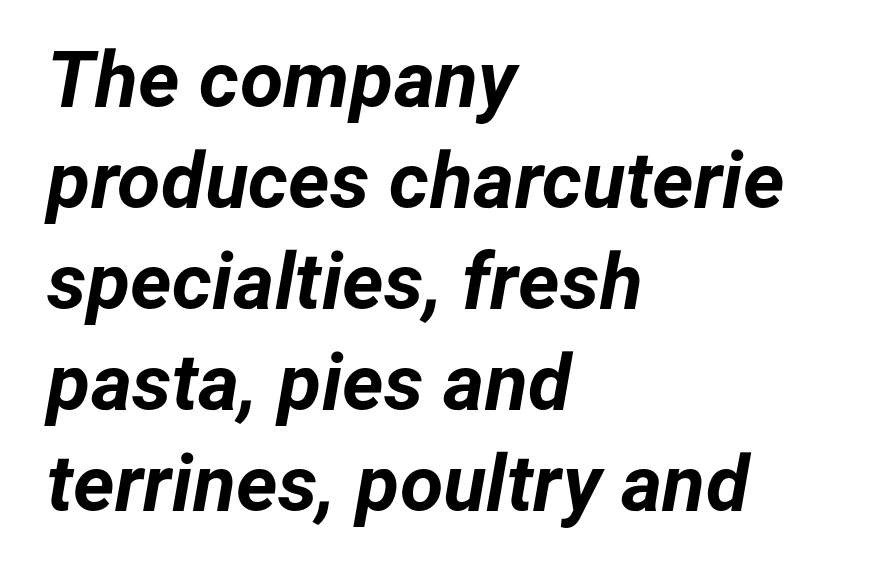
The rendering uses a moderate line-height, typical for paragraphs. The glyphs are unaccompanied by any horizontal stroke below them. Here the designer chose a conventional face with non-uniform glyph widths. The lettering tilts uniformly, giving the passage an italic look.
